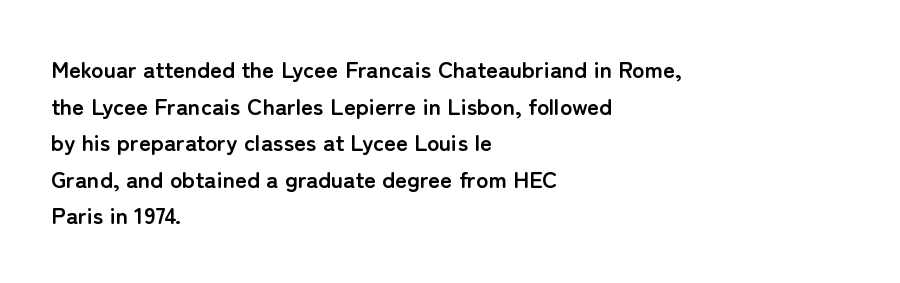
Q: Is the text bold? A: Yes.
Q: Is the text italic (slanted)? A: No, it is upright.
Q: Is the text underlined? A: No.
Q: How is the paragraph aligned? A: Left-aligned.
Q: Is the spacing between letters normal or unusually wide? A: Normal.
Q: Is the spacing between lines tight, normal or loose? A: Normal.
